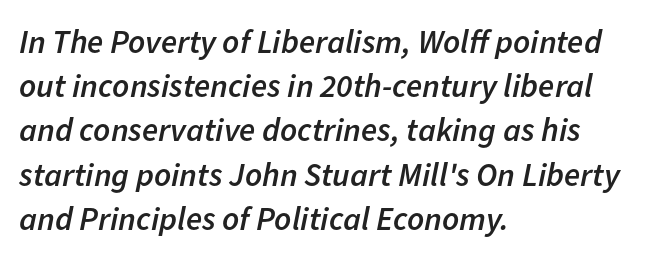
The image shows 33 px semibold type, italic (leaning right); set left-aligned, normal line spacing (1.34x), normal letter spacing, not underlined; low stroke contrast and a medium x-height.
